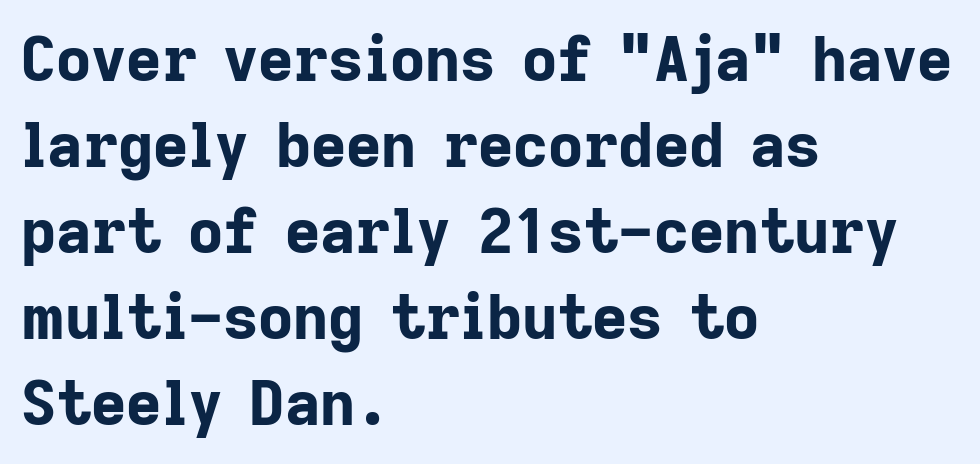
{"serif": "no", "italic": "no", "bold": "yes", "weight": "bold", "width": "normal", "stroke_contrast": "low", "x_height": "medium", "monospaced": "no", "underline": "no", "align": "left", "line_spacing": "normal", "line_spacing_ratio": 1.41, "letter_spacing": "normal", "letter_spacing_em": 0.0, "glyph_px": 61}
